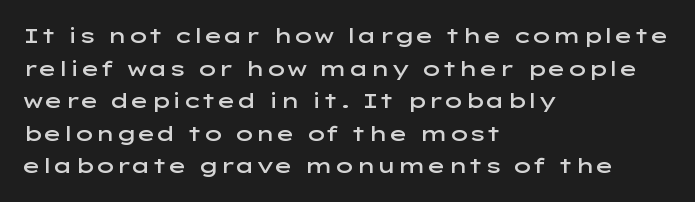
The image shows 21 px text type, upright; set left-aligned, normal line spacing (1.55x), normal letter spacing, not underlined.
